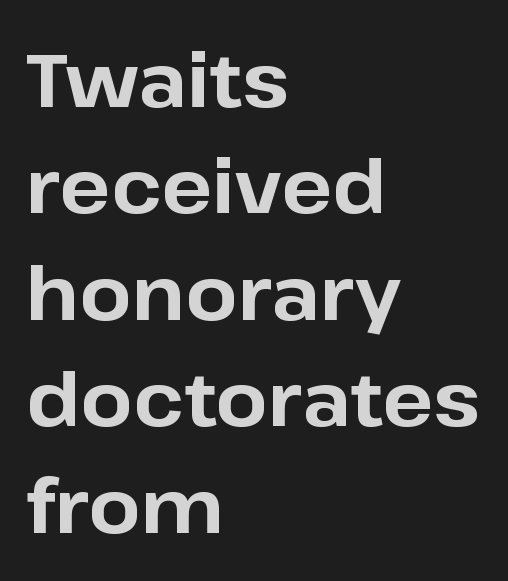
{"serif": "no", "italic": "no", "bold": "yes", "weight": "bold", "width": "normal", "stroke_contrast": "low", "x_height": "medium", "monospaced": "no", "underline": "no", "align": "left", "line_spacing": "normal", "line_spacing_ratio": 1.42, "letter_spacing": "normal", "letter_spacing_em": 0.0, "glyph_px": 75}
